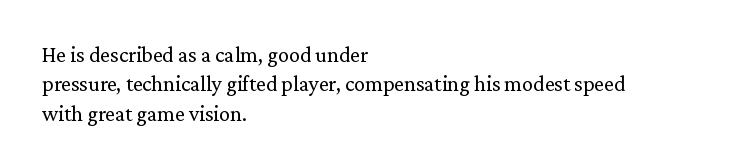
Q: Is the text bold? A: No.
Q: Is the text italic (slanted)? A: No, it is upright.
Q: Is the text underlined? A: No.
Q: How is the paragraph aligned? A: Left-aligned.
Q: Is the spacing between letters normal or unusually wide? A: Normal.
Q: Is the spacing between lines tight, normal or loose? A: Normal.
